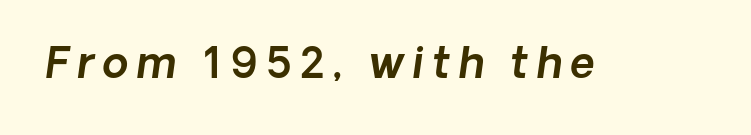
A typesetter would call this heavily tracked-out type. The area under the type is left untouched. Look at the bottom of the vertical strokes: they stop flat, with no serifs. Character widths vary here, with narrow letters taking less room than wide ones.
